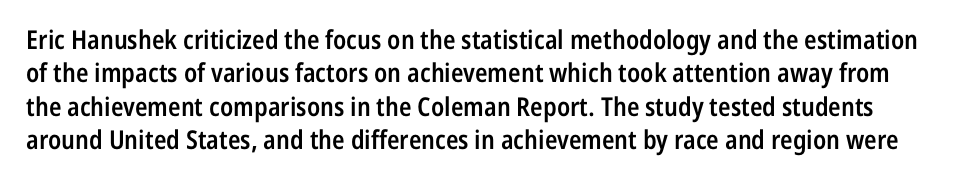
Q: Is the text bold? A: Semi-bold.
Q: Is the text italic (slanted)? A: No, it is upright.
Q: Is the text underlined? A: No.
Q: Is the spacing between letters normal or unusually wide? A: Normal.
Q: Is the spacing between lines tight, normal or loose? A: Normal.
